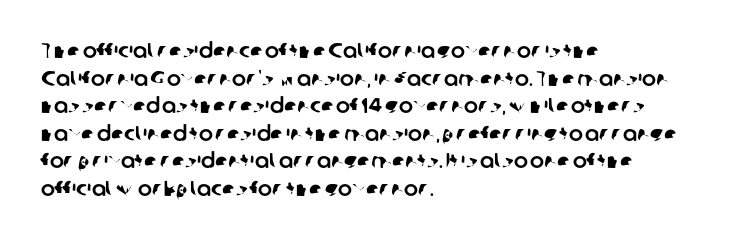
The image shows 21 px text type; set left-aligned, normal line spacing (1.31x), normal letter spacing, not underlined.
